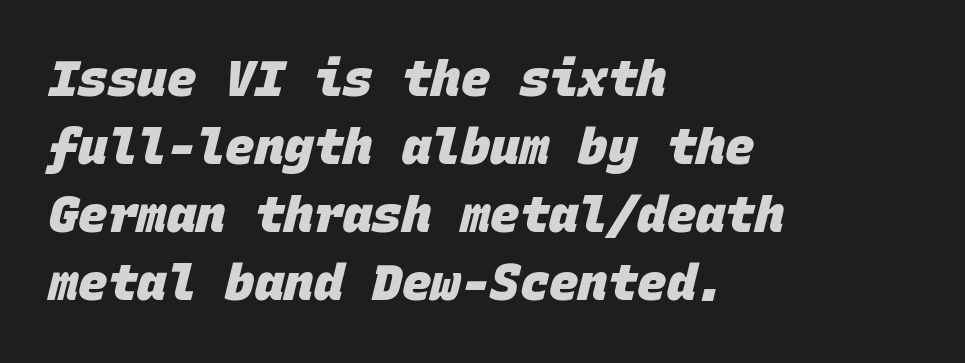
Q: Is the text bold? A: Yes.
Q: Is the typeface a serif or a sans-serif typeface? A: Sans-serif.
Q: Is the text underlined? A: No.
Q: How is the paragraph aligned? A: Left-aligned.
Q: Is the spacing between letters normal or unusually wide? A: Normal.
Q: Is the spacing between lines tight, normal or loose? A: Normal.
Q: Width (condensed, normal, or wide)? A: Normal.
Q: Stroke contrast? A: Low.
Q: x-height? A: Large.
Q: Monospaced? A: Yes.
